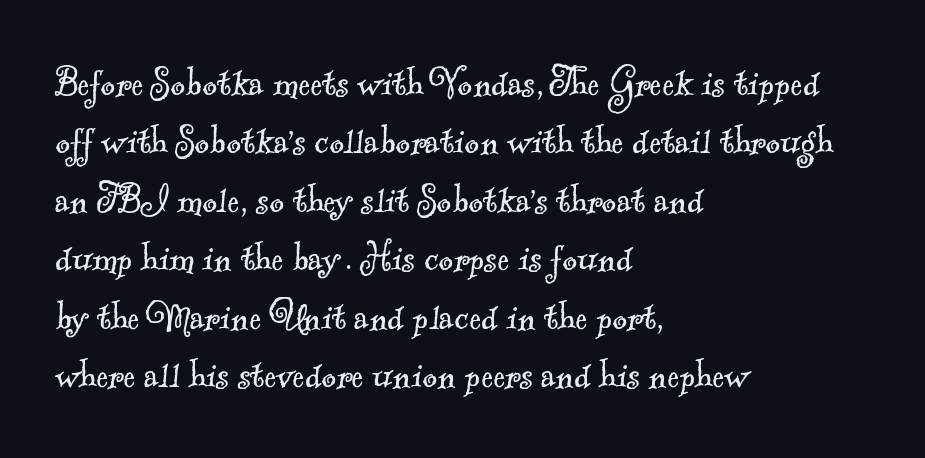
The image shows 45 px light serif type; set left-aligned, normal line spacing (1.3x), normal letter spacing, not underlined; a small x-height.
